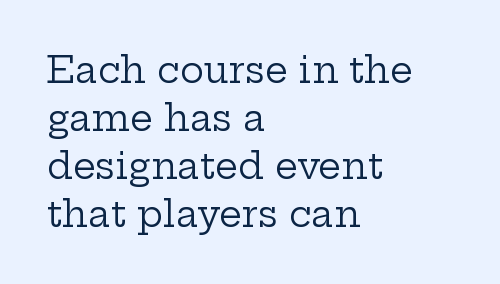
{"serif": "yes", "italic": "no", "bold": "no", "weight": "regular", "width": "wide", "stroke_contrast": "low", "x_height": "medium", "monospaced": "no", "underline": "no", "align": "left", "line_spacing": "normal", "line_spacing_ratio": 1.33, "letter_spacing": "normal", "letter_spacing_em": 0.0, "glyph_px": 36}
